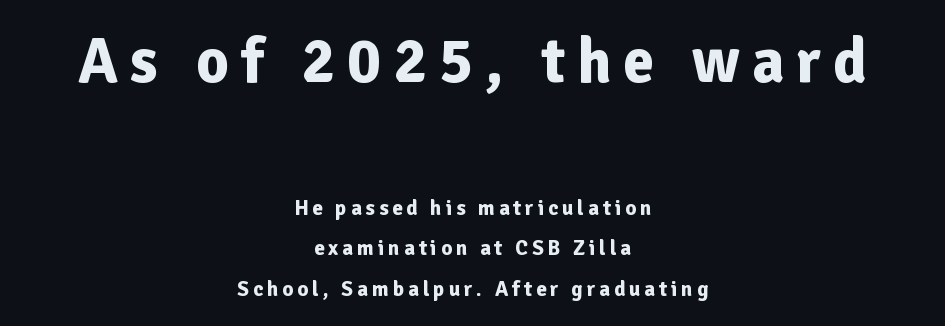
Beneath every word, the page is bare. Classification — sans serif. The lines in this sample share a center point and differ in where they start and stop. Honestly, the rows look like they've been pulled way apart. Reading top to bottom, the characters get smaller at the block break. The passage shown is typed in a proportional face where columns would drift.
